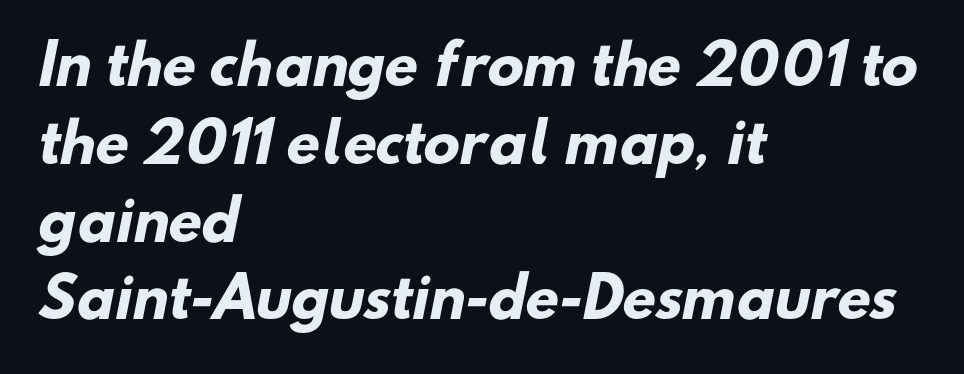
{"serif": "no", "bold": "yes", "weight": "heavy", "width": "normal", "stroke_contrast": "low", "x_height": "small", "monospaced": "no", "underline": "no", "align": "left", "line_spacing": "normal", "line_spacing_ratio": 1.44, "letter_spacing": "normal", "letter_spacing_em": 0.0, "glyph_px": 54}
